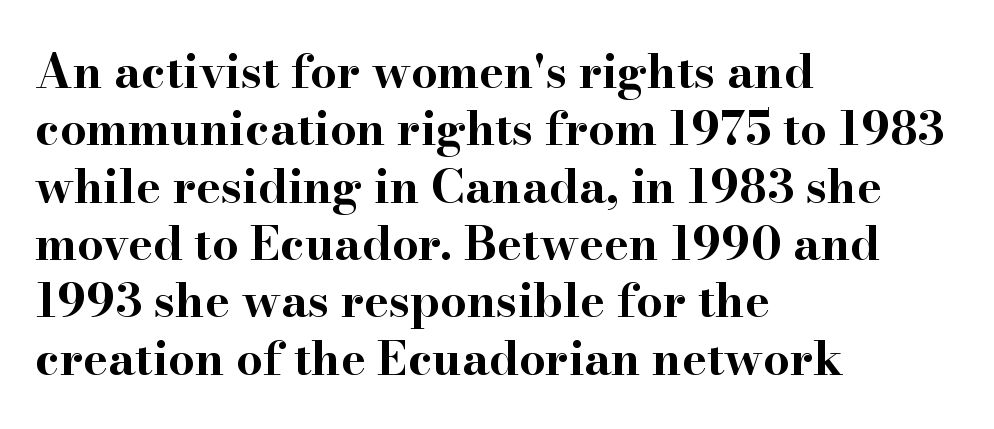
Type without underlining. The font's upright variant was chosen for this text. Regarding serifs, this sample has them. The tracking reads as untouched default to a designer's eye.
